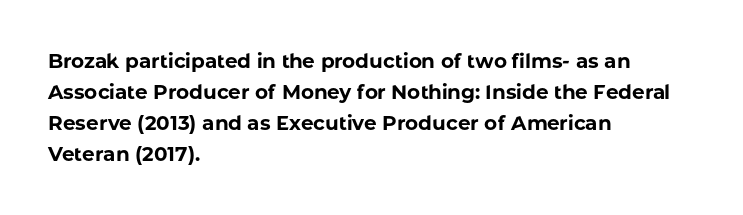
The image shows 20 px bold type, upright; set left-aligned, normal line spacing (1.55x), normal letter spacing, not underlined.
